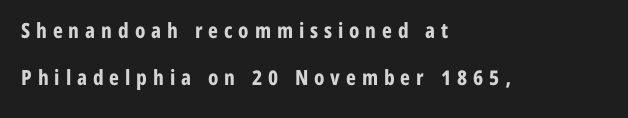
The specimen reads as upright at a glance. Plenty of ink on the page — the face is bold. Check under the words: just untouched page. You could fit nearly another row in the gap between these rows.
